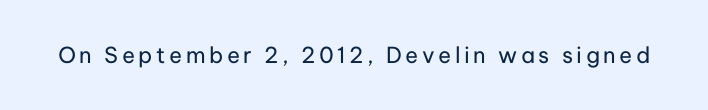
Q: Is the text bold? A: No.
Q: Is the text italic (slanted)? A: No, it is upright.
Q: Is the text underlined? A: No.
